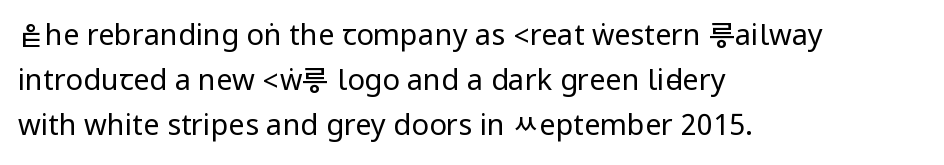
Q: Is the text bold? A: No.
Q: Is the text italic (slanted)? A: No, it is upright.
Q: Is the typeface a serif or a sans-serif typeface? A: Sans-serif.
Q: Is the text underlined? A: No.
Q: How is the paragraph aligned? A: Left-aligned.
Q: Is the spacing between letters normal or unusually wide? A: Normal.
Q: Is the spacing between lines tight, normal or loose? A: Normal.
Q: Width (condensed, normal, or wide)? A: Condensed.
Q: Stroke contrast? A: Low.
